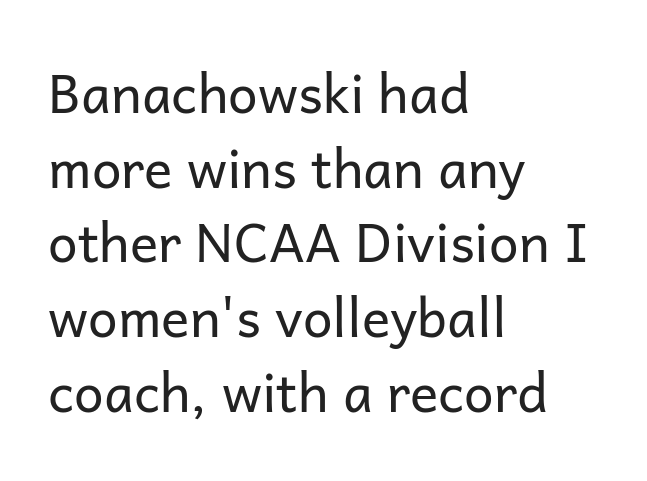
Unlike a traditional serif, this face leaves its strokes unadorned. Does the leading feel generous? No, just average. The characters are drawn with everyday or finer stroke widths. This sample uses plain, unmodified letter spacing.
